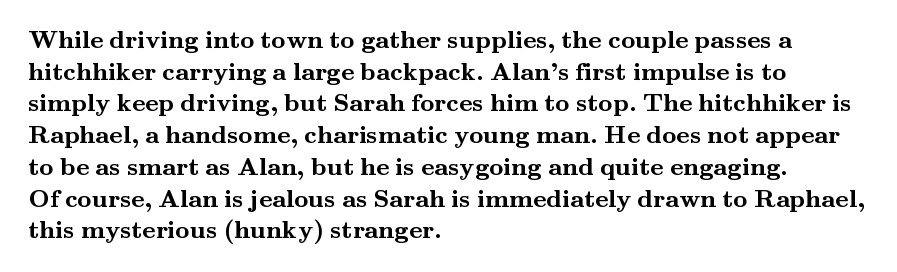
The image shows 25 px bold type, upright; set left-aligned, normal line spacing (1.27x), normal letter spacing, not underlined.
